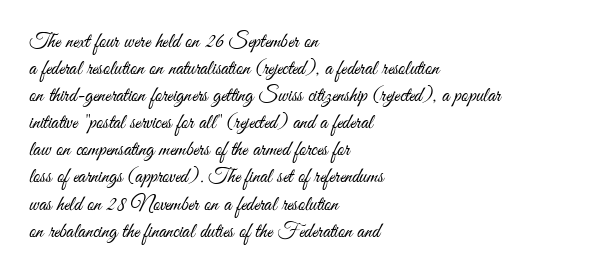
The passage shown is not underscored anywhere. Summary of vertical rhythm: regular, with standard interline spacing. The rag falls on the right side of this text block. Vertical stems look standard width or narrower in stroke.
